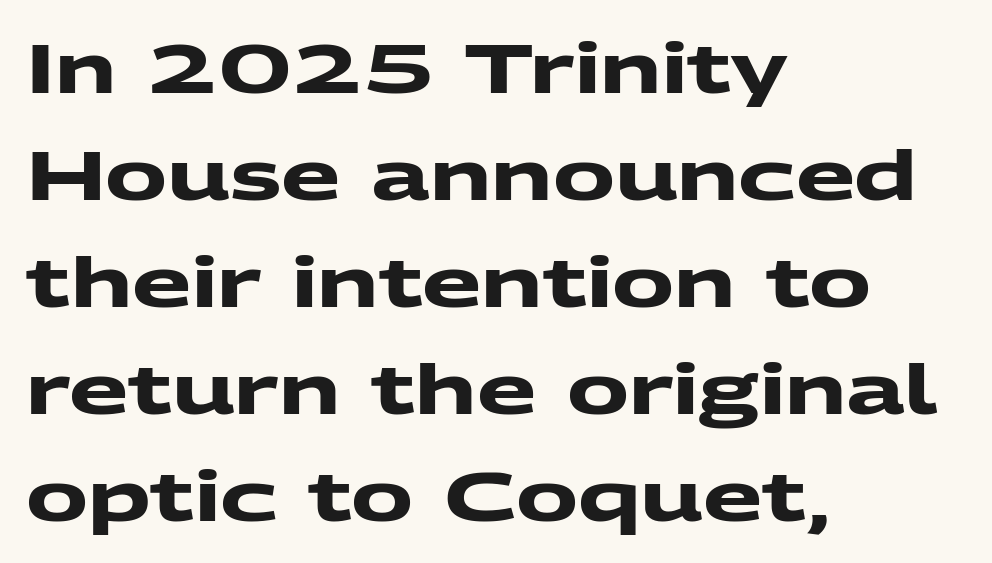
{"serif": "no", "bold": "yes", "weight": "heavy", "width": "wide", "stroke_contrast": "medium", "x_height": "medium", "monospaced": "no", "underline": "no", "align": "left", "line_spacing": "normal", "line_spacing_ratio": 1.55, "letter_spacing": "normal", "letter_spacing_em": 0.0, "glyph_px": 69}
